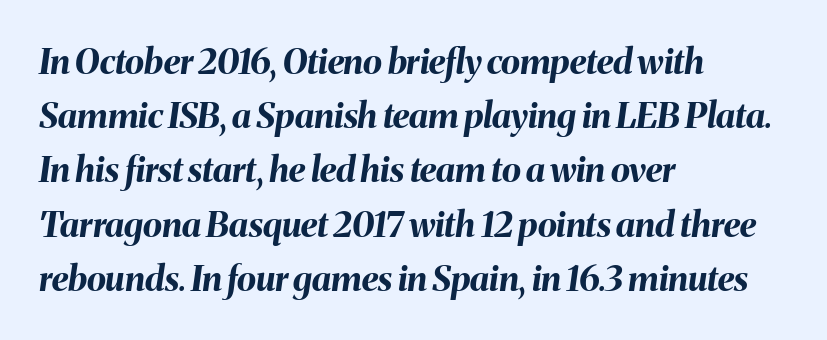
Is the letter spacing exaggerated? No — it looks like the ordinary default. You'd pick this weight for a headline — it's a proper bold. Check under the words: just untouched page. Each letter keeps its own natural width here, so spacing adapts to shape. Visually the block forms a straight wall on the left and a jagged coastline on the right.
